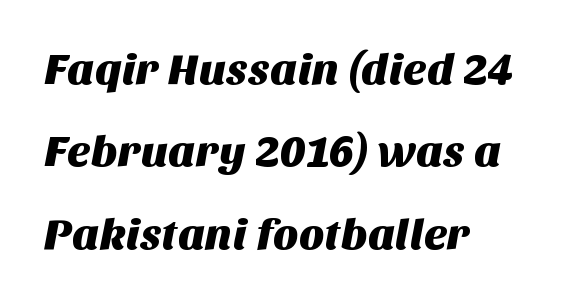
{"serif": "no", "width": "normal", "stroke_contrast": "medium", "x_height": "large", "monospaced": "no", "underline": "no", "align": "left", "line_spacing_ratio": 1.87, "letter_spacing": "normal", "letter_spacing_em": 0.0, "glyph_px": 44}
